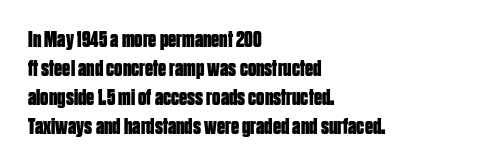
The typography opts for an upright posture over an oblique one. What weight is shown? A full bold with thick strokes. How would I describe the line gaps? Plain and ordinary. Each line starts at the same left margin while the right side varies.
